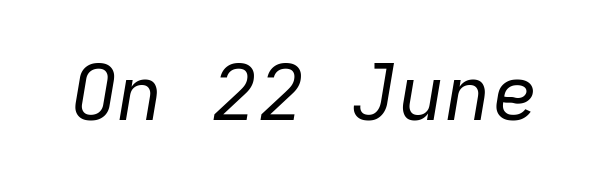
Q: Is the text bold? A: No.
Q: Is the text italic (slanted)? A: Yes, it leans right by about 9 degrees.
Q: Is the text underlined? A: No.
Q: Is the spacing between letters normal or unusually wide? A: Normal.
Q: Width (condensed, normal, or wide)? A: Normal.
Q: Stroke contrast? A: Low.
Q: x-height? A: Medium.
Q: Monospaced? A: Yes.
